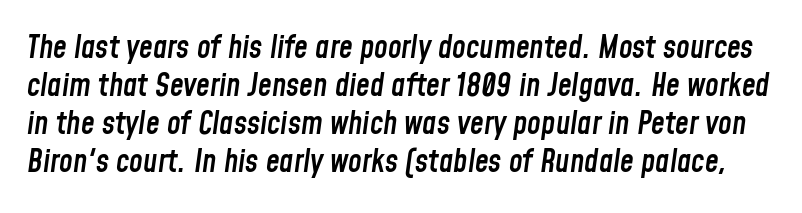
The passage shown is semibold, sitting just below true bold. The passage shown is typed in a proportional face where columns would drift. A clean baseline with only descenders dipping below it. The face used here has a pronounced slope to its letters. Letter spacing: default.
